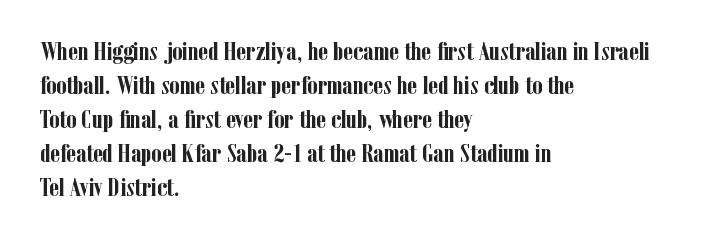
Q: Is the text bold? A: Yes.
Q: Is the text italic (slanted)? A: No, it is upright.
Q: Is the text underlined? A: No.
Q: How is the paragraph aligned? A: Left-aligned.
Q: Is the spacing between letters normal or unusually wide? A: Normal.
Q: Is the spacing between lines tight, normal or loose? A: Normal.
